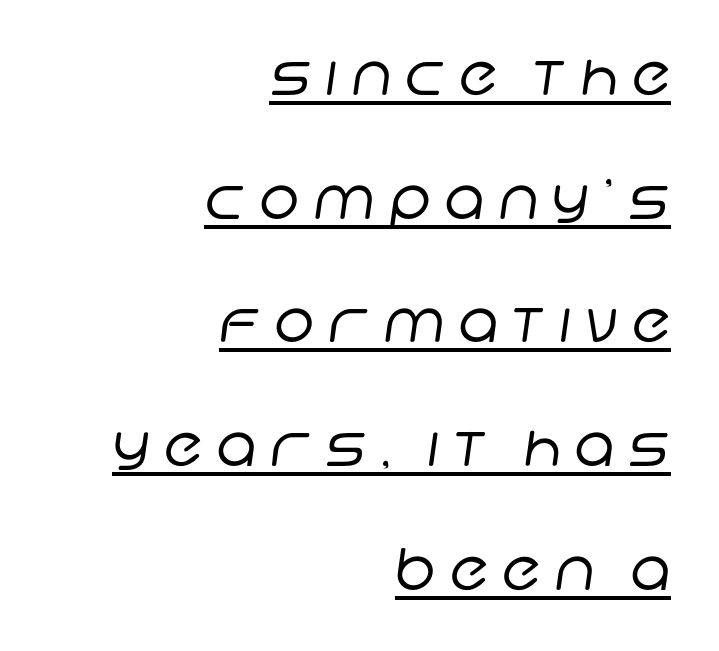
{"serif": "no", "bold": "no", "weight": "regular", "width": "normal", "stroke_contrast": "low", "x_height": "large", "monospaced": "no", "underline": "yes", "align": "right", "line_spacing": "loose", "line_spacing_ratio": 2.17, "letter_spacing": "wide", "letter_spacing_em": 0.24, "glyph_px": 57}
